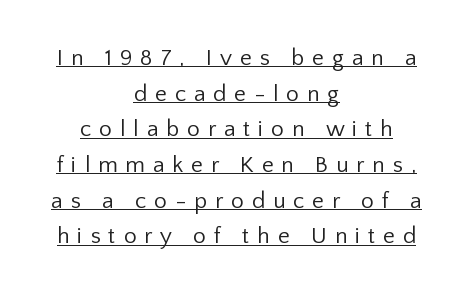
Q: Is the text bold? A: No.
Q: Is the text italic (slanted)? A: No, it is upright.
Q: Is the text underlined? A: Yes.
Q: How is the paragraph aligned? A: Centered.
Q: Is the spacing between letters normal or unusually wide? A: Unusually wide.
Q: Is the spacing between lines tight, normal or loose? A: Normal.
